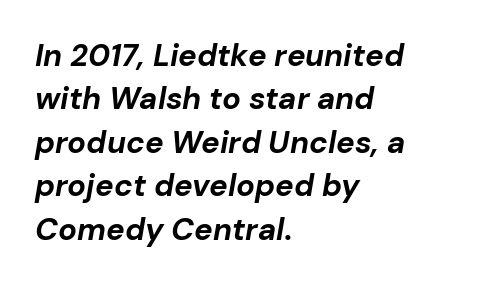
You'd pick this weight for a headline — it's a proper bold. Every character sits at an angle, as italics do. Quick note: underline off. Standard letterfit; no display-style spreading of the glyphs. The letters advance in unequal steps, a hallmark of proportional type. This block has exactly the height ordinary leading produces.
